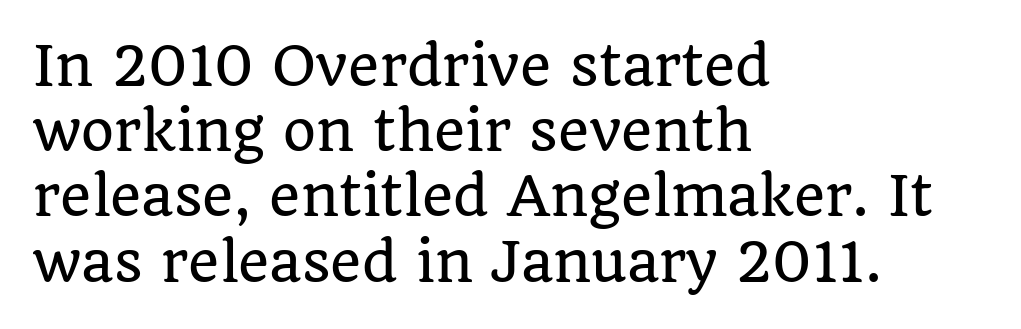
Serifs: yes, visible at the terminals of the letterforms. A roman cut, with each character standing at attention. Underlining? Definitely not there. Note the varied advance widths — an 'i' is clearly narrower than an 'm'. Does the copy run flush right? No — it runs flush left.
